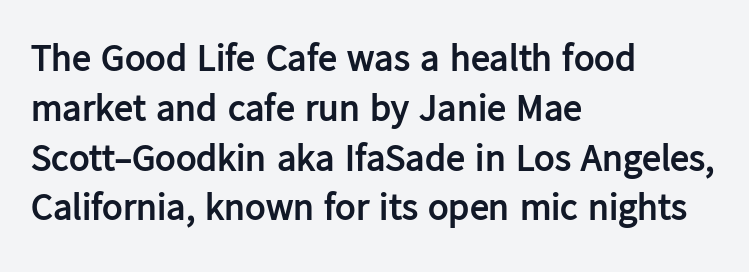
The image shows 38 px semibold sans-serif type, upright; set left-aligned, normal line spacing (1.31x), normal letter spacing, not underlined; low stroke contrast and a medium x-height.
